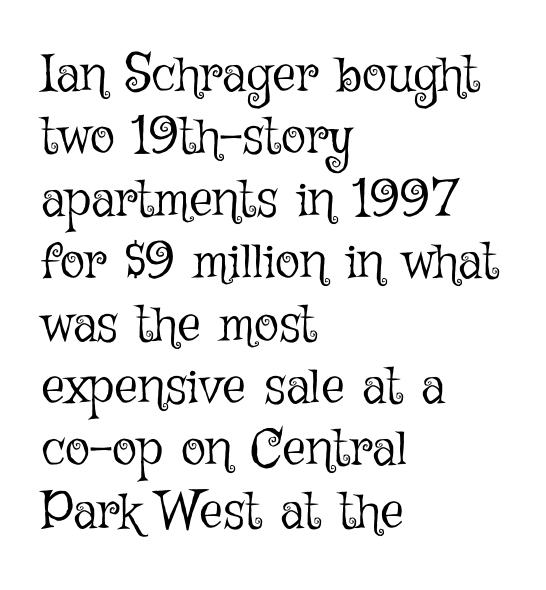
Words float on clear page, feet unadorned. Is this a fixed-width face? No — the glyphs have proportional, varying widths. The font's upright variant was chosen for this text. In CSS terms this would be text-align: left. The letterforms sit shoulder to shoulder at normal distance. Ink coverage per letter is moderate at most.
